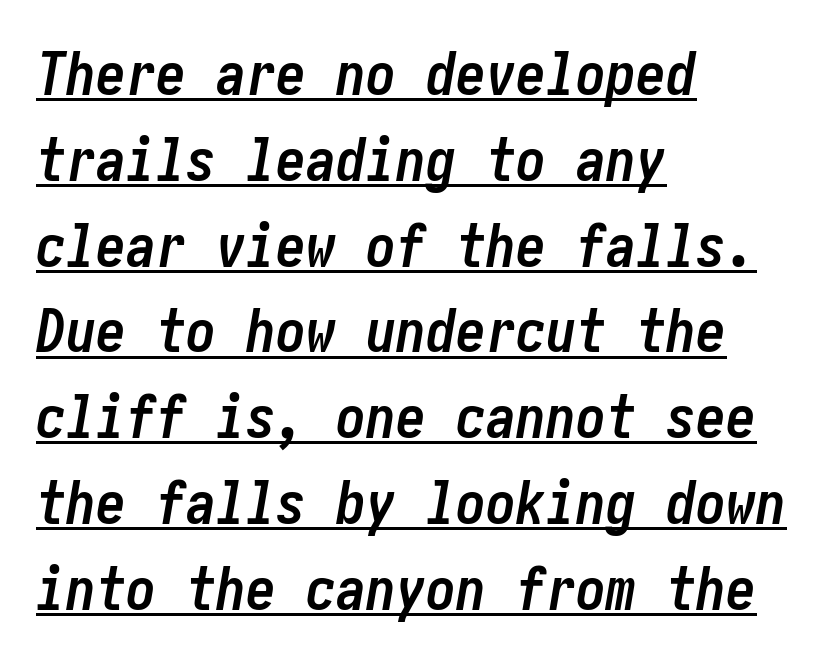
The image shows 60 px semibold, condensed type, italic (leaning right); set left-aligned, normal line spacing (1.43x), normal letter spacing, underlined; low stroke contrast and a medium x-height.
